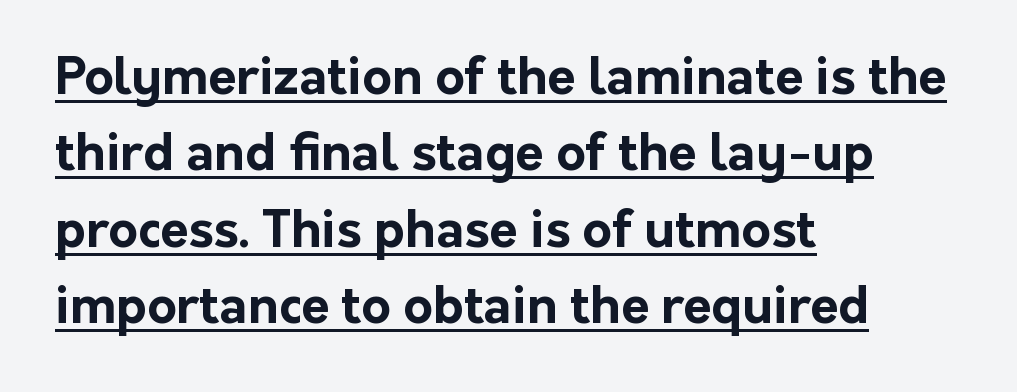
Q: Is the text bold? A: Yes.
Q: Is the text italic (slanted)? A: No, it is upright.
Q: Is the typeface a serif or a sans-serif typeface? A: Sans-serif.
Q: Is the text underlined? A: Yes.
Q: How is the paragraph aligned? A: Left-aligned.
Q: Is the spacing between letters normal or unusually wide? A: Normal.
Q: Is the spacing between lines tight, normal or loose? A: Normal.
Q: Width (condensed, normal, or wide)? A: Normal.
Q: Stroke contrast? A: Low.
Q: x-height? A: Medium.
Q: Monospaced? A: No.
